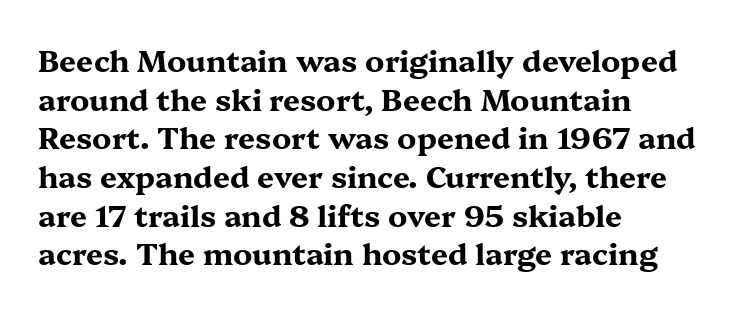
Q: Is the text bold? A: Yes.
Q: Is the text italic (slanted)? A: No, it is upright.
Q: Is the typeface a serif or a sans-serif typeface? A: Serif.
Q: Is the text underlined? A: No.
Q: How is the paragraph aligned? A: Left-aligned.
Q: Is the spacing between letters normal or unusually wide? A: Normal.
Q: Is the spacing between lines tight, normal or loose? A: Normal.
Q: Width (condensed, normal, or wide)? A: Wide.
Q: Stroke contrast? A: Medium.
Q: x-height? A: Medium.
Q: Monospaced? A: No.
